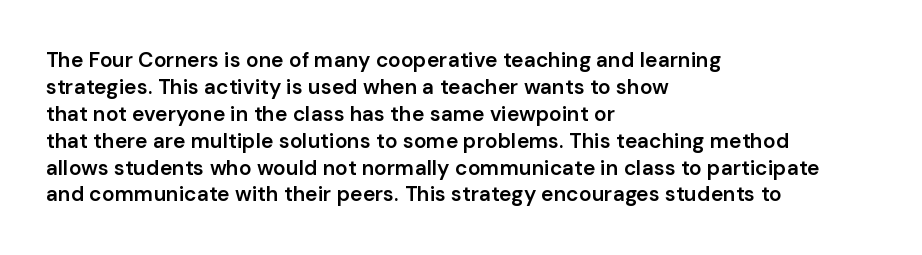
{"italic": "no", "bold": "semi", "underline": "no", "align": "left", "line_spacing": "normal", "line_spacing_ratio": 1.28, "letter_spacing": "normal", "letter_spacing_em": 0.0, "glyph_px": 21}
